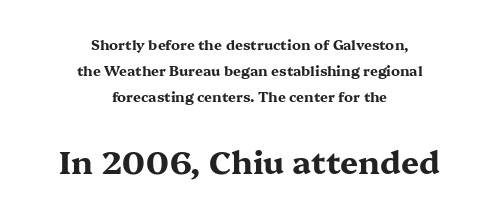
Q: Is the text bold? A: Yes.
Q: Is the text italic (slanted)? A: No, it is upright.
Q: Is the typeface a serif or a sans-serif typeface? A: Serif.
Q: Is the text underlined? A: No.
Q: How is the paragraph aligned? A: Centered.
Q: Is the spacing between letters normal or unusually wide? A: Normal.
Q: Which block of text is set in a larger size, the first (top) or the second (bottom)? A: The second (bottom) one.
Q: Width (condensed, normal, or wide)? A: Wide.
Q: Stroke contrast? A: Medium.
Q: x-height? A: Medium.
Q: Monospaced? A: No.
